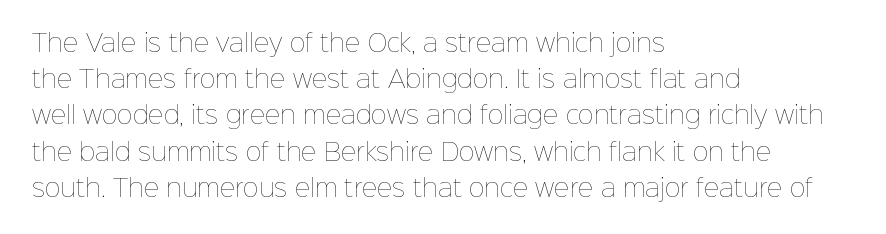
Default kerning and tracking; the words read as compact shapes. Tall strokes in this sample are plumb rather than angled. This rendering uses left alignment, leaving the right contour irregular. Students, observe: this is what conventionally led text looks like. Each stroke keeps to a modest, everyday thickness or less. Honestly, there is no underline to notice here at all.
